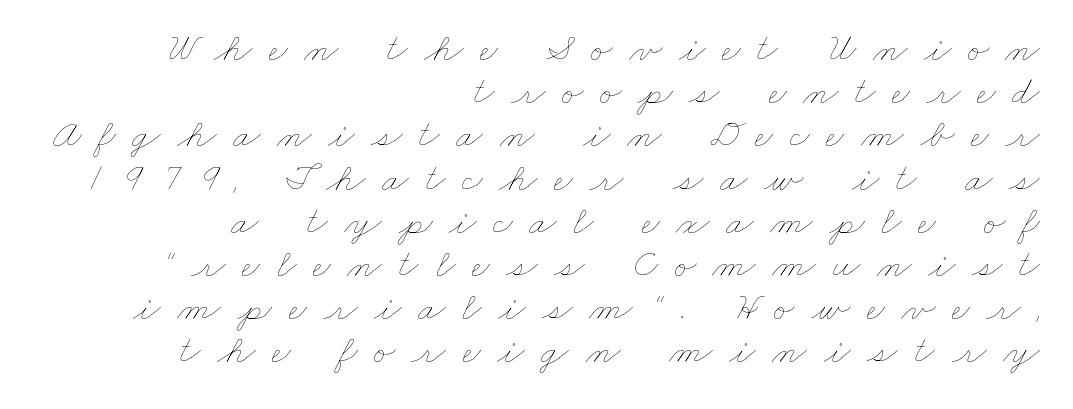
Q: Is the text bold? A: No.
Q: Is the text underlined? A: No.
Q: How is the paragraph aligned? A: Right-aligned.
Q: Is the spacing between letters normal or unusually wide? A: Unusually wide.
Q: Is the spacing between lines tight, normal or loose? A: Tight.
Q: Width (condensed, normal, or wide)? A: Wide.
Q: Stroke contrast? A: Low.
Q: x-height? A: Small.
Q: Monospaced? A: No.
